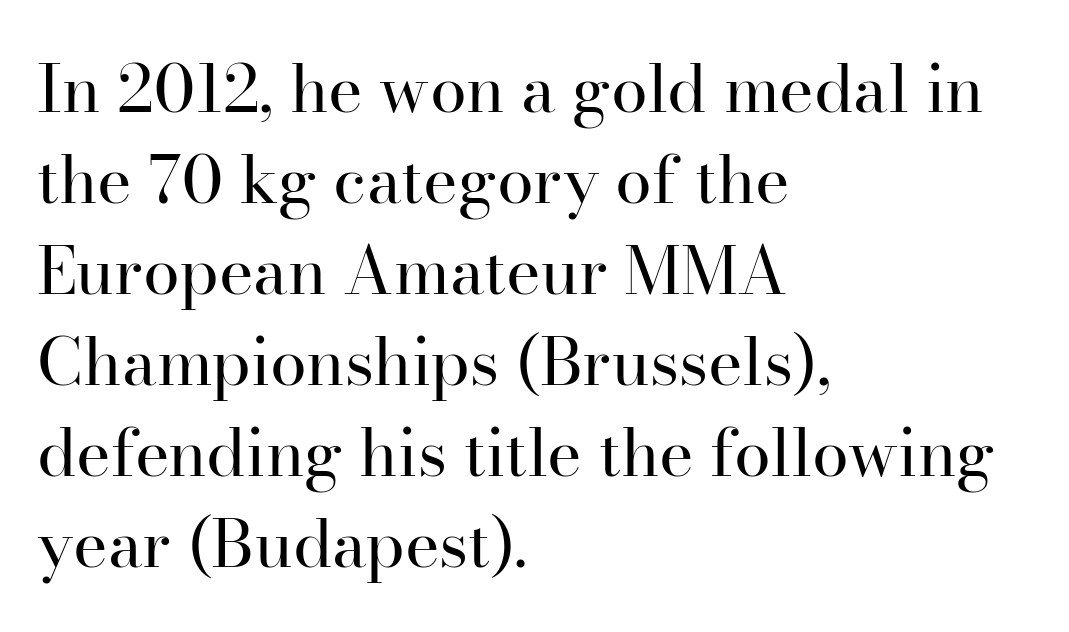
{"serif": "yes", "italic": "no", "bold": "no", "weight": "regular", "width": "normal", "stroke_contrast": "high", "x_height": "small", "monospaced": "no", "underline": "no", "align": "left", "line_spacing": "normal", "line_spacing_ratio": 1.38, "letter_spacing": "normal", "letter_spacing_em": 0.0, "glyph_px": 66}
